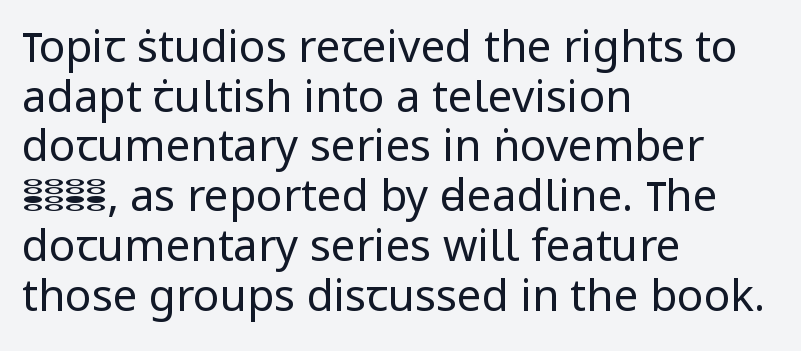
Q: Is the text bold? A: No.
Q: Is the text italic (slanted)? A: No, it is upright.
Q: Is the typeface a serif or a sans-serif typeface? A: Sans-serif.
Q: Is the text underlined? A: No.
Q: How is the paragraph aligned? A: Left-aligned.
Q: Is the spacing between letters normal or unusually wide? A: Normal.
Q: Is the spacing between lines tight, normal or loose? A: Tight.
Q: Width (condensed, normal, or wide)? A: Normal.
Q: Stroke contrast? A: Low.
Q: x-height? A: Medium.
Q: Monospaced? A: No.
